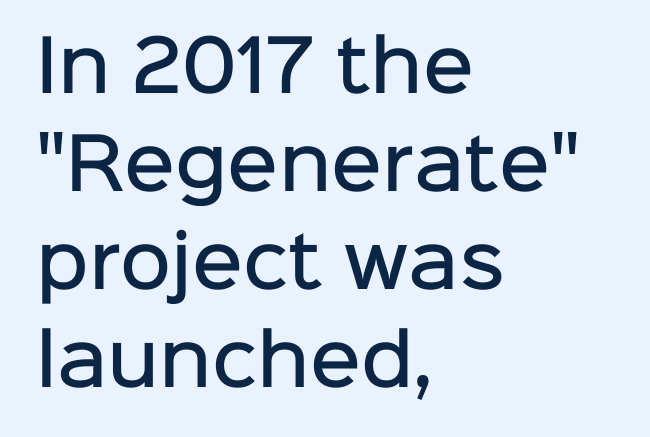
Q: Is the text bold? A: Semi-bold.
Q: Is the text italic (slanted)? A: No, it is upright.
Q: Is the typeface a serif or a sans-serif typeface? A: Sans-serif.
Q: Is the text underlined? A: No.
Q: How is the paragraph aligned? A: Left-aligned.
Q: Is the spacing between letters normal or unusually wide? A: Normal.
Q: Is the spacing between lines tight, normal or loose? A: Normal.
Q: Width (condensed, normal, or wide)? A: Normal.
Q: Stroke contrast? A: Low.
Q: x-height? A: Medium.
Q: Monospaced? A: No.
